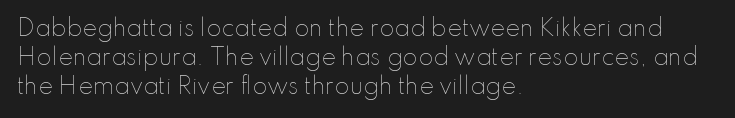
Q: Is the text bold? A: No.
Q: Is the text italic (slanted)? A: No, it is upright.
Q: Is the text underlined? A: No.
Q: How is the paragraph aligned? A: Left-aligned.
Q: Is the spacing between letters normal or unusually wide? A: Normal.
Q: Is the spacing between lines tight, normal or loose? A: Normal.
